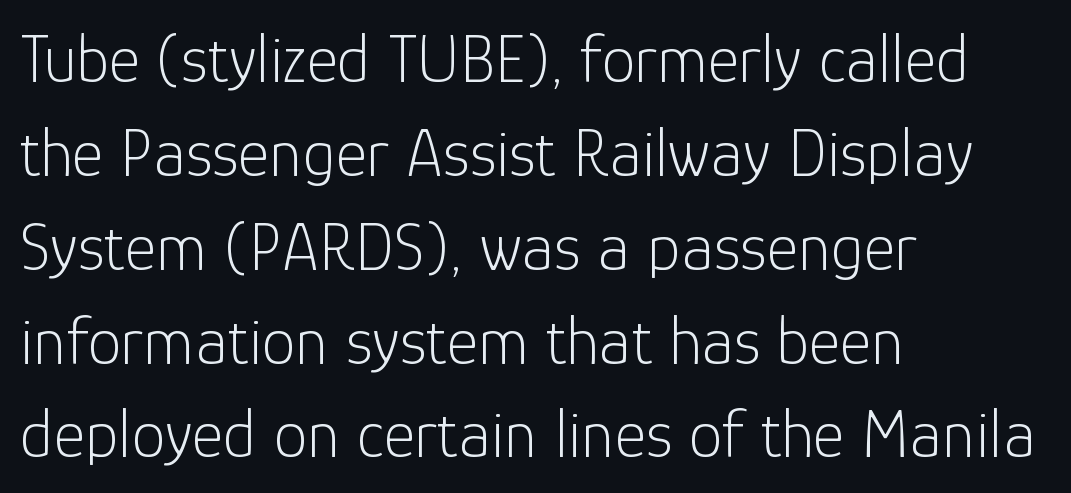
{"serif": "no", "italic": "no", "bold": "no", "weight": "light", "width": "normal", "stroke_contrast": "low", "x_height": "medium", "monospaced": "no", "underline": "no", "align": "left", "line_spacing": "normal", "line_spacing_ratio": 1.38, "letter_spacing": "normal", "letter_spacing_em": 0.0, "glyph_px": 68}
